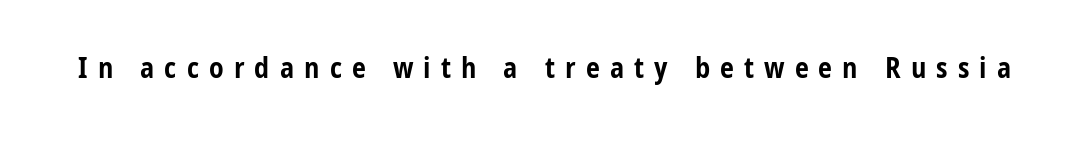
The image shows 28 px bold, condensed sans-serif type, upright; set unusually wide letter spacing (+0.36 em), not underlined; low stroke contrast and a medium x-height.
